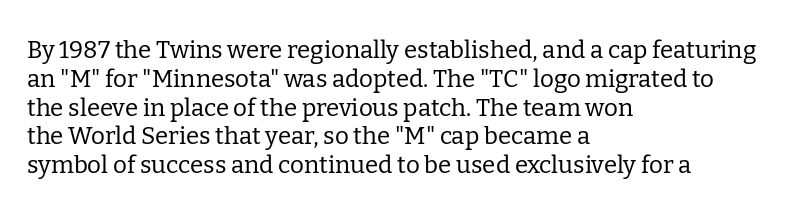
Q: Is the text bold? A: No.
Q: Is the text italic (slanted)? A: No, it is upright.
Q: Is the text underlined? A: No.
Q: How is the paragraph aligned? A: Left-aligned.
Q: Is the spacing between letters normal or unusually wide? A: Normal.
